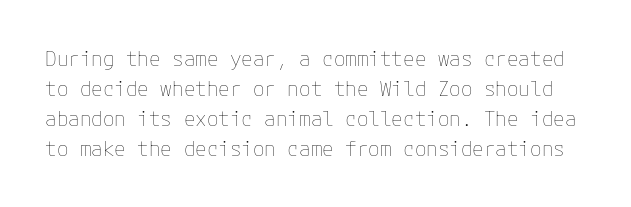
Characters follow at the spacing the type designer built in. A bare baseline throughout the passage. Quick note: not italic, upright. The block of text has a typical density, with ordinary space between rows.
